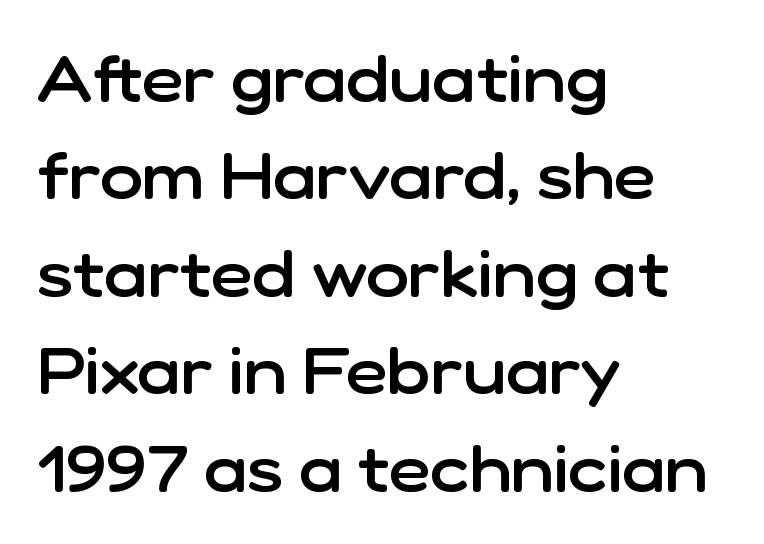
{"serif": "no", "italic": "no", "bold": "semi", "weight": "semibold", "width": "normal", "stroke_contrast": "low", "x_height": "medium", "monospaced": "no", "underline": "no", "align": "left", "line_spacing": "normal", "line_spacing_ratio": 1.5, "letter_spacing": "normal", "letter_spacing_em": 0.0, "glyph_px": 65}
